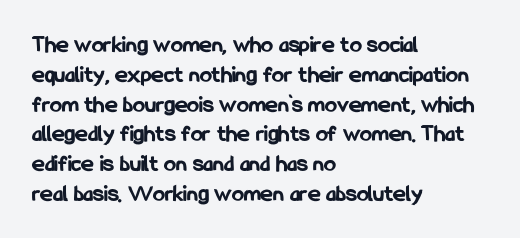
Every character sits straight up, as roman type does. This rendering uses left alignment, leaving the right contour irregular. Letters rest on an invisible, unmarked baseline. The passage shown has conventional tracking throughout. Pretty heavy lettering here — definitely bold.
